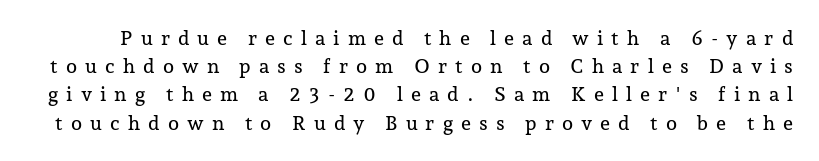
{"italic": "no", "underline": "no", "line_spacing": "normal", "line_spacing_ratio": 1.41, "letter_spacing": "wide", "letter_spacing_em": 0.4, "glyph_px": 20}
